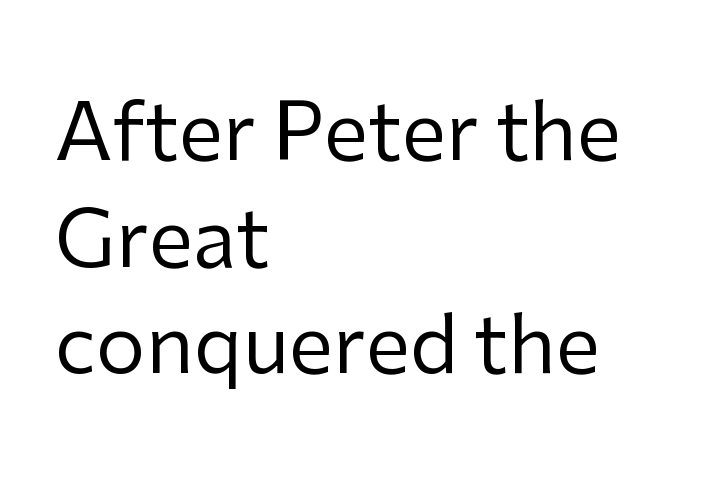
The image shows 79 px regular-weight sans-serif type, upright; set left-aligned, normal line spacing (1.35x), normal letter spacing, not underlined; low stroke contrast and a medium x-height.
